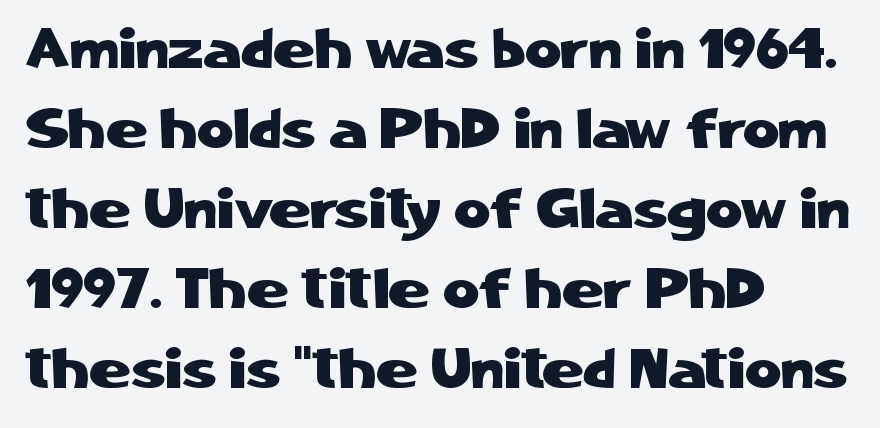
Q: Is the text italic (slanted)? A: No, it is upright.
Q: Is the typeface a serif or a sans-serif typeface? A: Sans-serif.
Q: Is the text underlined? A: No.
Q: How is the paragraph aligned? A: Left-aligned.
Q: Is the spacing between letters normal or unusually wide? A: Normal.
Q: Is the spacing between lines tight, normal or loose? A: Normal.
Q: Width (condensed, normal, or wide)? A: Normal.
Q: Stroke contrast? A: Low.
Q: x-height? A: Medium.
Q: Monospaced? A: No.
